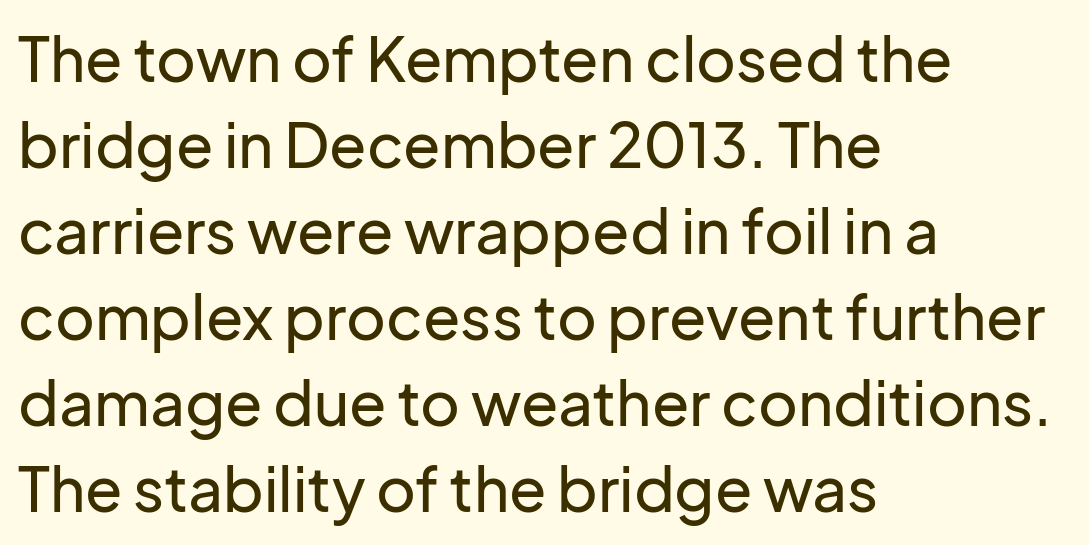
{"serif": "no", "italic": "no", "width": "normal", "stroke_contrast": "low", "x_height": "medium", "monospaced": "no", "underline": "no", "align": "left", "line_spacing": "normal", "line_spacing_ratio": 1.41, "letter_spacing": "normal", "letter_spacing_em": 0.0, "glyph_px": 61}
